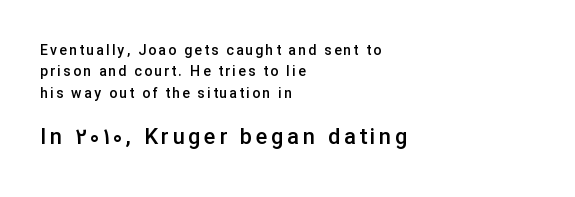
The space directly below the letters is spotless. Strokes here are thickened, but only to semibold level. These lines stack with their left ends in a neat column. The letters in the lower block stand taller than those in the block above. Leading matches the norm, producing a regular column.
